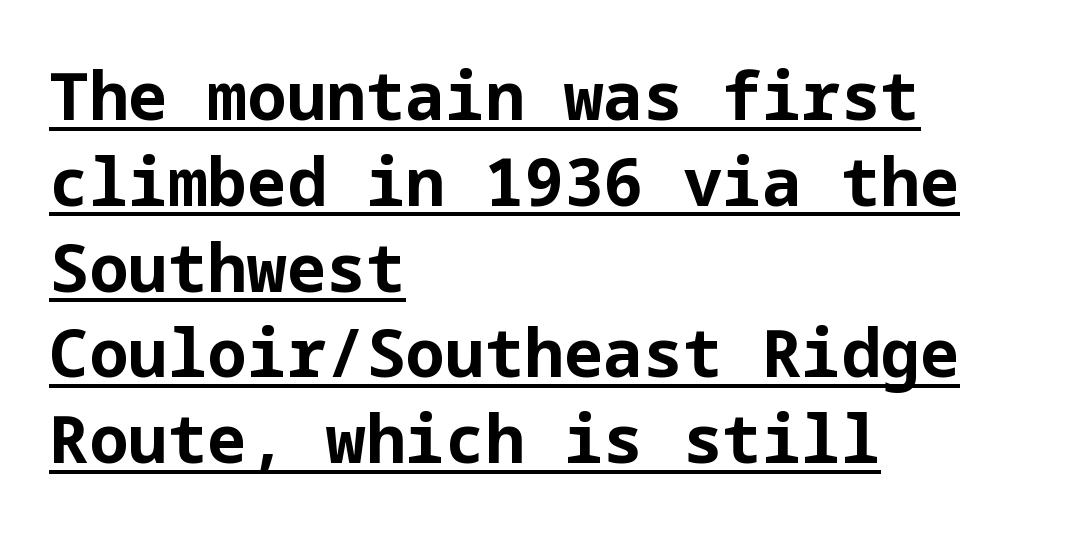
Chunky letters — that's bold for sure. Decoration check: the copy is underlined. The rendering shows plain stroke endings on the letterforms — a sans-serif design. Does the leading feel generous? No, just average.
